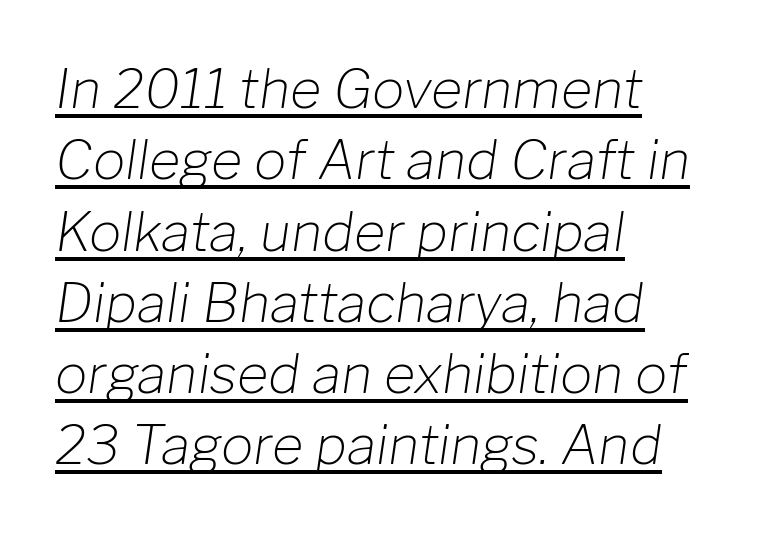
{"italic": "yes", "lean": "right", "slant_degrees": 8, "bold": "no", "weight": "light", "width": "normal", "stroke_contrast": "low", "x_height": "medium", "monospaced": "no", "underline": "yes", "align": "left", "line_spacing": "normal", "line_spacing_ratio": 1.32, "letter_spacing": "normal", "letter_spacing_em": 0.0, "glyph_px": 54}
